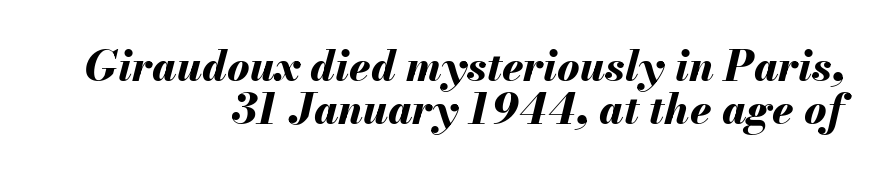
The image shows 42 px bold type, italic (leaning right); set right-aligned, tight line spacing (1.02x), normal letter spacing, not underlined; medium stroke contrast and a small x-height.
